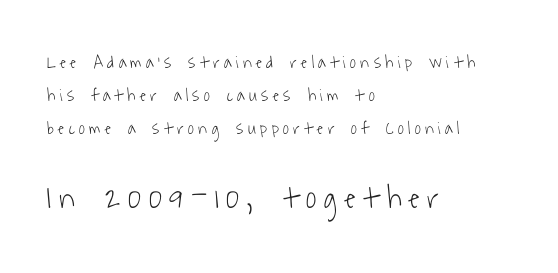
Q: Is the text bold? A: No.
Q: Is the typeface a serif or a sans-serif typeface? A: Sans-serif.
Q: Is the text underlined? A: No.
Q: How is the paragraph aligned? A: Left-aligned.
Q: Is the spacing between letters normal or unusually wide? A: Unusually wide.
Q: Which block of text is set in a larger size, the first (top) or the second (bottom)? A: The second (bottom) one.
Q: Width (condensed, normal, or wide)? A: Condensed.
Q: Stroke contrast? A: Low.
Q: x-height? A: Medium.
Q: Monospaced? A: No.
